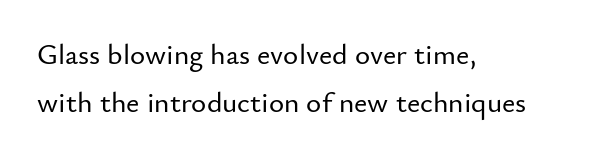
Serifs: no, the terminals of the letterforms are clean. Each new line begins a customary step beneath the previous one. Letters rest on an invisible, unmarked baseline. This sample is left-justified, so line endings fall wherever the words run out. Ordinary non-slanted type is in use. Proportional: the letters do not fall into vertical columns.
